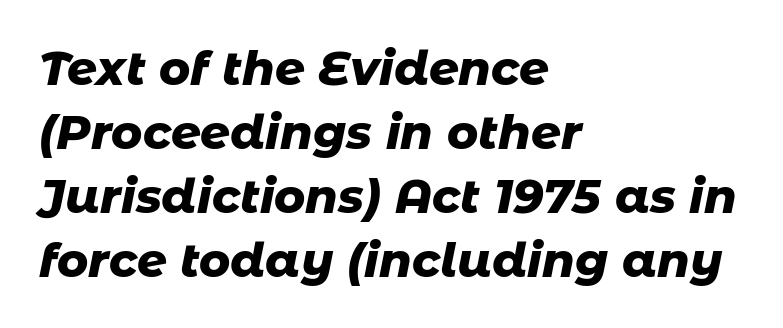
The image shows 47 px heavy type, italic (leaning right); set left-aligned, normal line spacing (1.36x), normal letter spacing, not underlined; low stroke contrast and a medium x-height.
